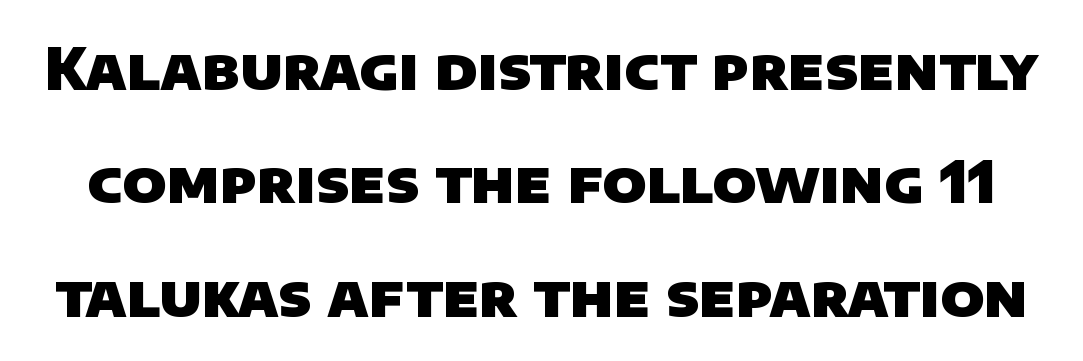
Q: Is the text bold? A: Yes.
Q: Is the typeface a serif or a sans-serif typeface? A: Sans-serif.
Q: Is the text underlined? A: No.
Q: Is the spacing between letters normal or unusually wide? A: Normal.
Q: Is the spacing between lines tight, normal or loose? A: Loose.
Q: Width (condensed, normal, or wide)? A: Normal.
Q: Stroke contrast? A: Low.
Q: x-height? A: Large.
Q: Monospaced? A: No.
